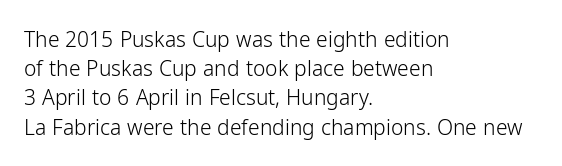
Q: Is the text bold? A: No.
Q: Is the text italic (slanted)? A: No, it is upright.
Q: Is the text underlined? A: No.
Q: How is the paragraph aligned? A: Left-aligned.
Q: Is the spacing between letters normal or unusually wide? A: Normal.
Q: Is the spacing between lines tight, normal or loose? A: Normal.
